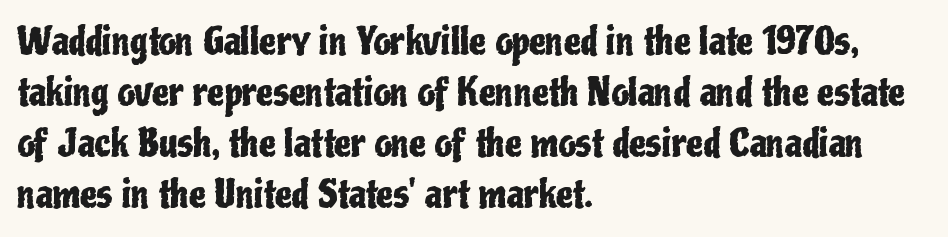
The image shows 38 px condensed sans-serif type, upright; set left-aligned, normal line spacing (1.34x), normal letter spacing, not underlined; low stroke contrast and a medium x-height.
